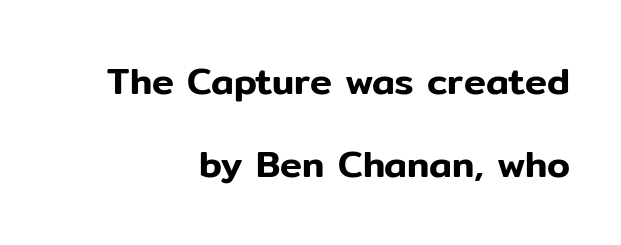
The image shows 37 px sans-serif type, upright; set right-aligned, loose line spacing (2.25x), normal letter spacing, not underlined; low stroke contrast and a medium x-height.
